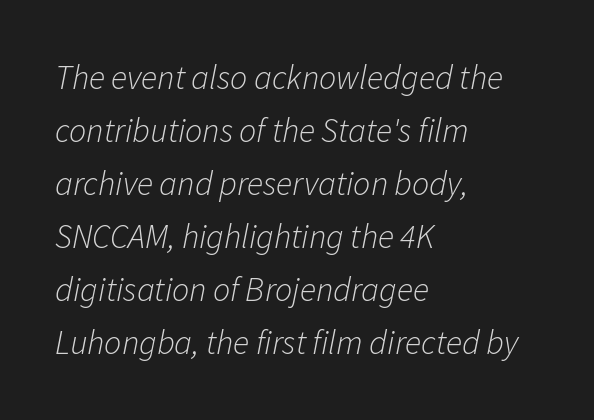
Q: Is the text bold? A: No.
Q: Is the text italic (slanted)? A: Yes, it leans right by about 11 degrees.
Q: Is the text underlined? A: No.
Q: How is the paragraph aligned? A: Left-aligned.
Q: Is the spacing between letters normal or unusually wide? A: Normal.
Q: Is the spacing between lines tight, normal or loose? A: Normal.
Q: Width (condensed, normal, or wide)? A: Normal.
Q: Stroke contrast? A: Low.
Q: x-height? A: Medium.
Q: Monospaced? A: No.
